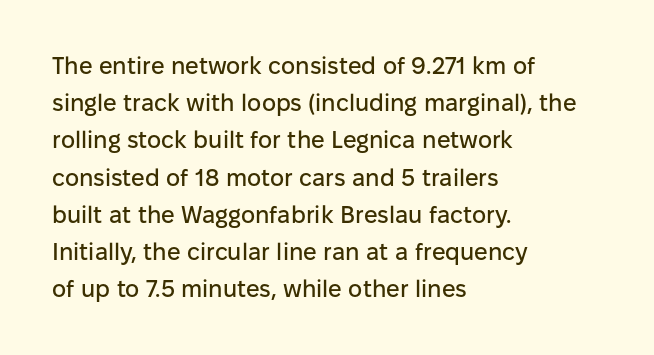
Interline gaps are of average width in this sample. The letters stand upright; this is a roman face. The face used here is rendered with its standard letterfit. Leftover space on each line is placed entirely after the last word. Beneath every word, the page is bare.
